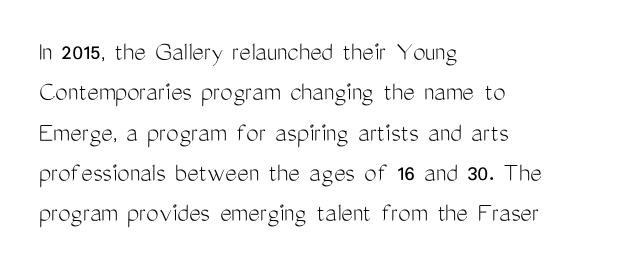
The image shows 28 px light, condensed sans-serif type, upright; set left-aligned, normal line spacing (1.44x), normal letter spacing, not underlined; medium stroke contrast and a medium x-height.
